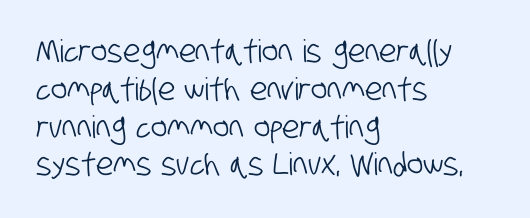
This rendering employs a face without finishing strokes, i.e., a sans-serif. Spacing verdict: proportional, widths tailored to each character. Compared with typical body copy, the letter spacing here is the same. This rendering uses left alignment, leaving the right contour irregular.
